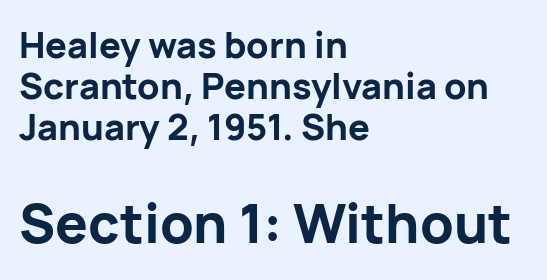
No extra tracking has been applied to these lines. Visually the block forms a straight wall on the left and a jagged coastline on the right. A typesetter would mark this as roman, not italic. Varying glyph widths throughout — classic text-font behaviour.
